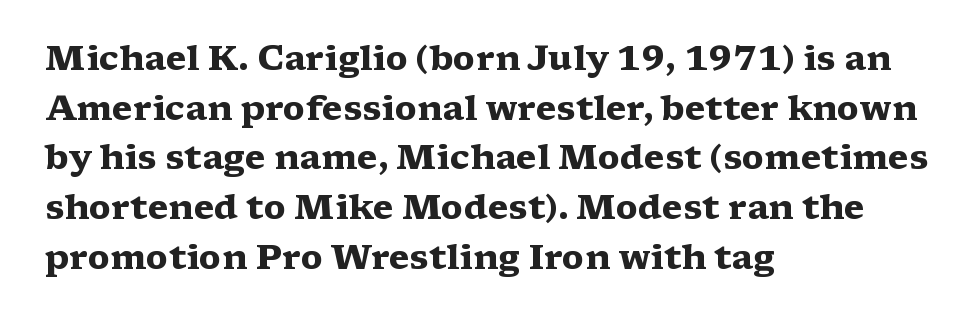
{"serif": "yes", "italic": "no", "bold": "yes", "weight": "heavy", "width": "wide", "stroke_contrast": "medium", "x_height": "medium", "monospaced": "no", "underline": "no", "align": "left", "line_spacing": "normal", "line_spacing_ratio": 1.46, "letter_spacing": "normal", "letter_spacing_em": 0.0, "glyph_px": 34}
